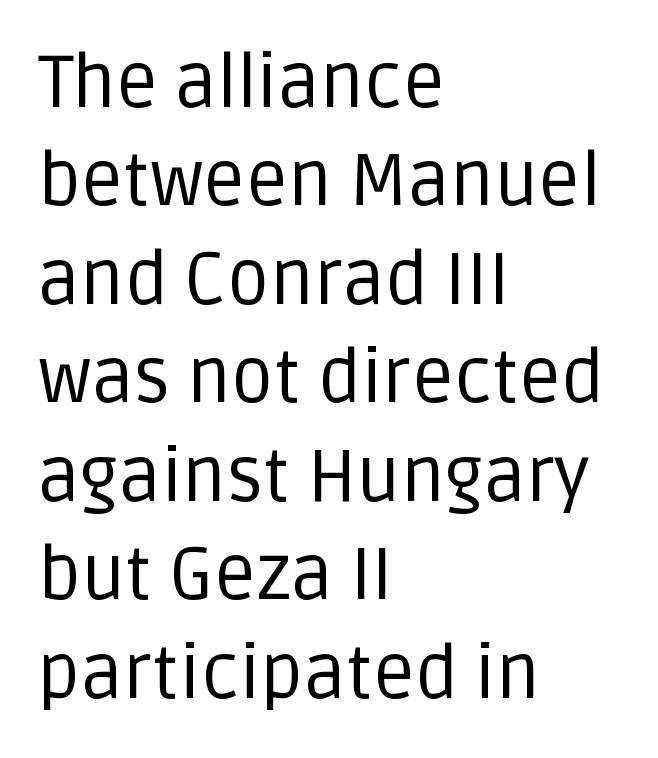
Inter-character spacing is left at the font's built-in metrics. Weight class: somewhere from thin through regular. Check under the words: just untouched page. Tall strokes in this sample are plumb rather than angled.
